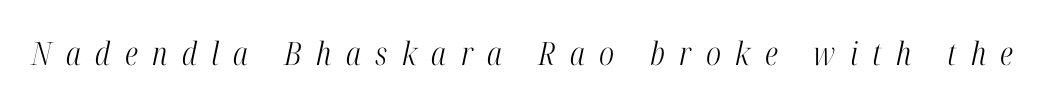
{"serif": "yes", "italic": "yes", "lean": "right", "slant_degrees": 12, "bold": "no", "weight": "light", "width": "condensed", "stroke_contrast": "high", "x_height": "medium", "monospaced": "no", "underline": "no", "letter_spacing": "wide", "letter_spacing_em": 0.45, "glyph_px": 32}
